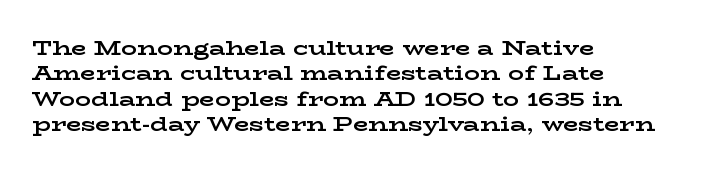
Characters follow at the spacing the type designer built in. What's the leading like? Ordinary, nothing unusual. Horizontal alignment here is leftward, the default for most running prose. The words here are not underlined. The typesetting leans heavy: a genuine bold.
